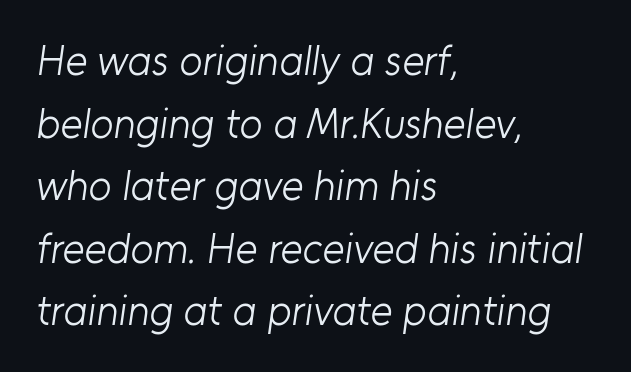
The type family on display is of the sans-serif kind. How are the letters spaced? Ordinarily, with no added tracking. Teacher's note: observe the even left margin — that is flush-left alignment. A normal amount of white space separates one row of letters from the next. The letters advance in unequal steps, a hallmark of proportional type.
